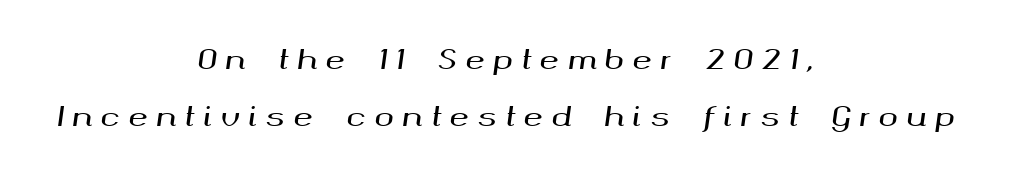
{"italic": "yes", "lean": "right", "slant_degrees": 8, "underline": "no", "align": "center", "line_spacing": "loose", "line_spacing_ratio": 2.2, "letter_spacing": "wide", "letter_spacing_em": 0.33, "glyph_px": 26}
